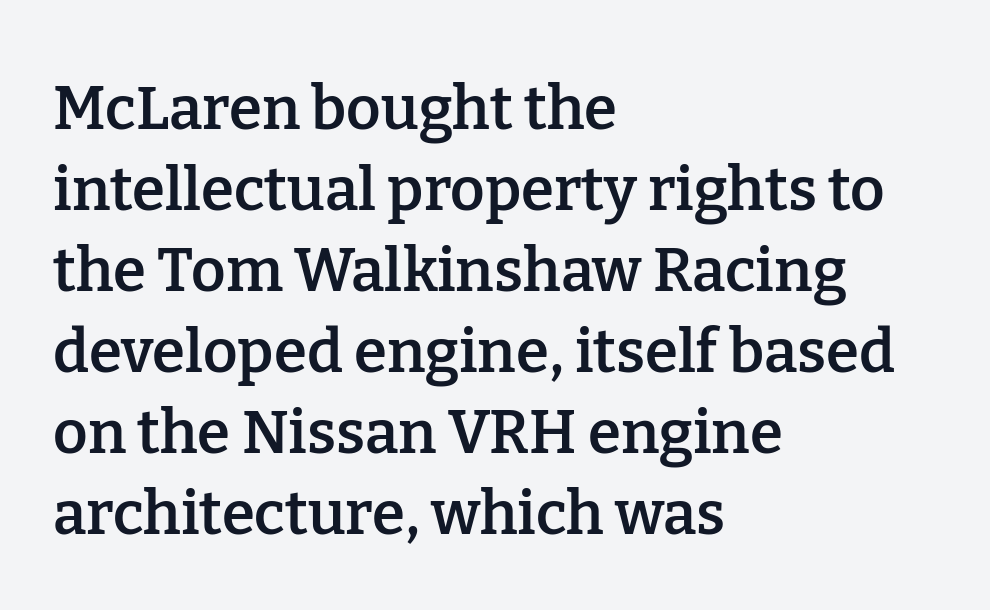
{"serif": "yes", "italic": "no", "bold": "semi", "weight": "semibold", "width": "normal", "stroke_contrast": "low", "x_height": "medium", "monospaced": "no", "underline": "no", "align": "left", "line_spacing": "normal", "line_spacing_ratio": 1.35, "letter_spacing": "normal", "letter_spacing_em": 0.0, "glyph_px": 60}
